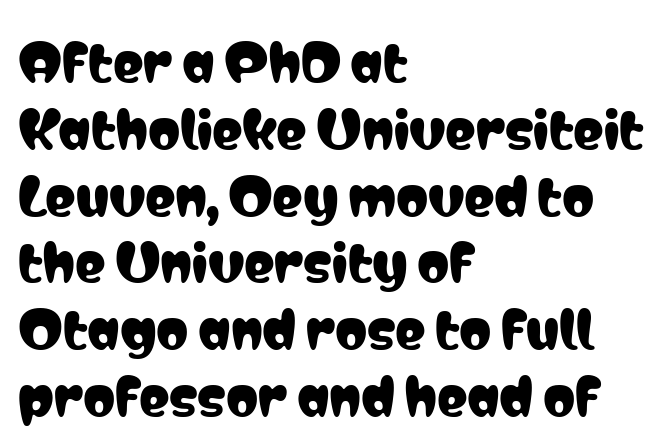
Look at the bottom of the vertical strokes: they stop flat, with no serifs. Rows of type keep a routine distance in the vertical direction. Bare-footed words on every line. In terms of posture, this sample is upright.
